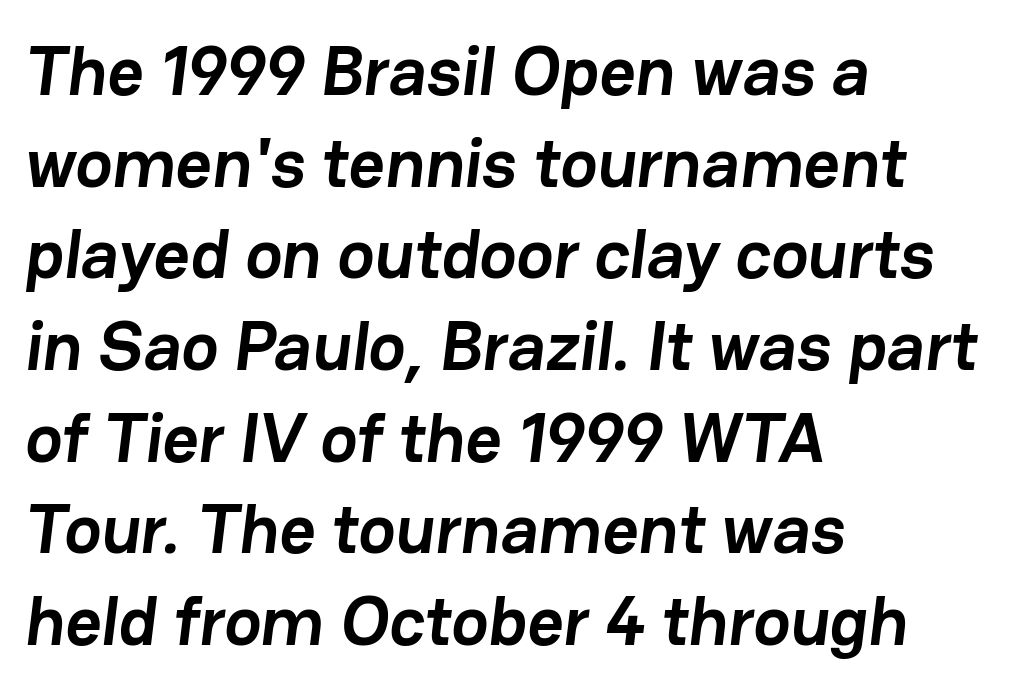
The strokes are fattened all the way to bold. A normal amount of white space separates one row of letters from the next. To sum up the face: it is a sans, with no serifs. The tracking reads as untouched default to a designer's eye. The specimen omits any rule beneath the text block's lines. Character widths vary here, with narrow letters taking less room than wide ones.
